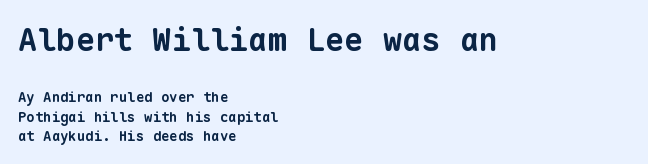
If you drew a ruler down the left edge, every line would touch it. The face used here is a sans, in the tradition of grotesques and geometrics. Default kerning and tracking; the words read as compact shapes. Is this a fixed-width face? Yes — each glyph sits in an identical cell.
